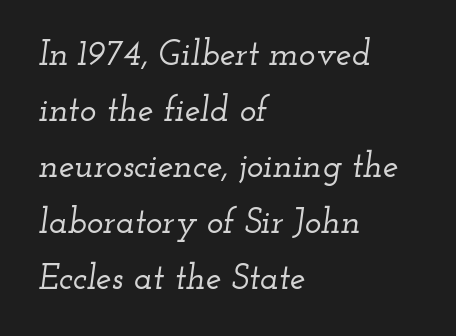
{"serif": "yes", "italic": "yes", "lean": "right", "slant_degrees": 12, "width": "wide", "stroke_contrast": "low", "x_height": "small", "monospaced": "no", "underline": "no", "align": "left", "line_spacing": "normal", "line_spacing_ratio": 1.6, "letter_spacing": "normal", "letter_spacing_em": 0.0, "glyph_px": 35}
